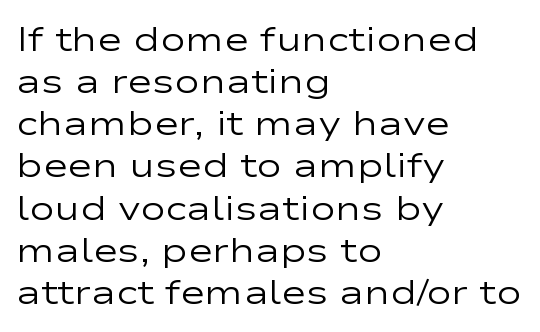
Q: Is the text bold? A: No.
Q: Is the text italic (slanted)? A: No, it is upright.
Q: Is the typeface a serif or a sans-serif typeface? A: Sans-serif.
Q: Is the text underlined? A: No.
Q: How is the paragraph aligned? A: Left-aligned.
Q: Is the spacing between letters normal or unusually wide? A: Normal.
Q: Width (condensed, normal, or wide)? A: Wide.
Q: Stroke contrast? A: Low.
Q: x-height? A: Medium.
Q: Monospaced? A: No.
